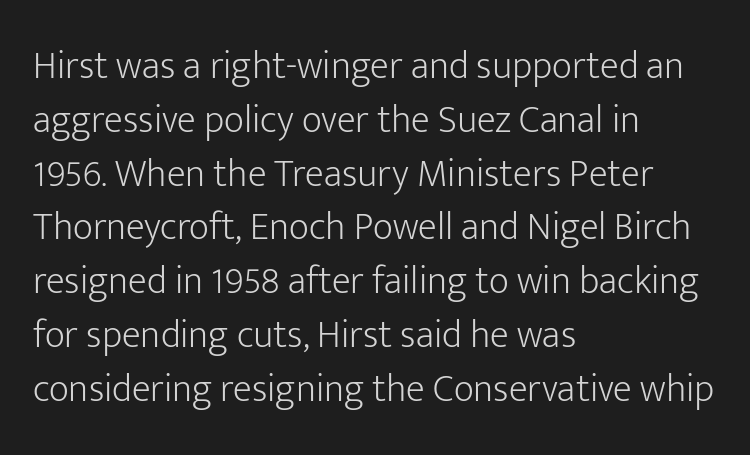
{"serif": "no", "italic": "no", "bold": "no", "weight": "light", "width": "normal", "stroke_contrast": "low", "x_height": "medium", "monospaced": "no", "underline": "no", "align": "left", "line_spacing": "normal", "line_spacing_ratio": 1.38, "letter_spacing": "normal", "letter_spacing_em": 0.0, "glyph_px": 39}
